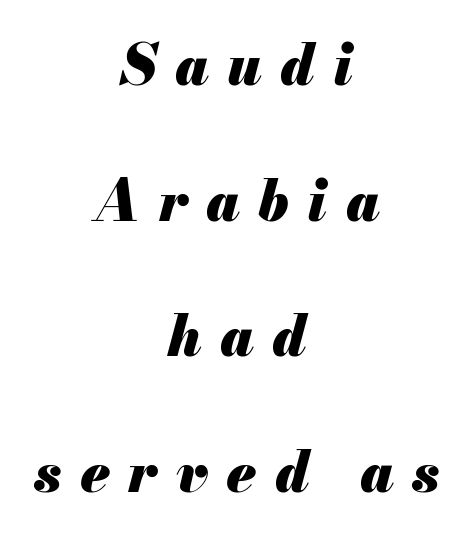
{"italic": "yes", "lean": "right", "slant_degrees": 13, "bold": "yes", "weight": "heavy", "width": "normal", "stroke_contrast": "medium", "x_height": "small", "monospaced": "no", "underline": "no", "align": "center", "line_spacing": "loose", "line_spacing_ratio": 2.38, "letter_spacing": "wide", "letter_spacing_em": 0.32, "glyph_px": 57}
